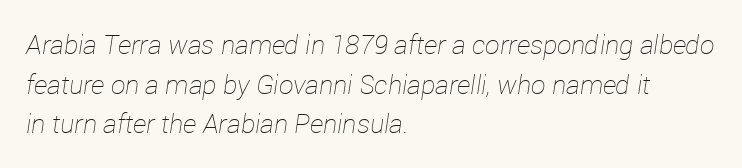
The image shows 26 px text type, italic (leaning right); set left-aligned, normal line spacing (1.52x), normal letter spacing, not underlined.
